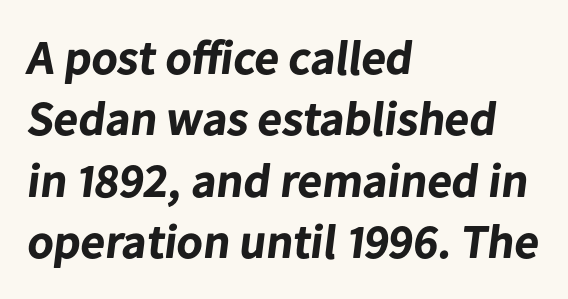
Q: Is the text bold? A: Yes.
Q: Is the typeface a serif or a sans-serif typeface? A: Sans-serif.
Q: Is the text underlined? A: No.
Q: How is the paragraph aligned? A: Left-aligned.
Q: Is the spacing between letters normal or unusually wide? A: Normal.
Q: Is the spacing between lines tight, normal or loose? A: Normal.
Q: Width (condensed, normal, or wide)? A: Normal.
Q: Stroke contrast? A: Low.
Q: x-height? A: Medium.
Q: Monospaced? A: No.
